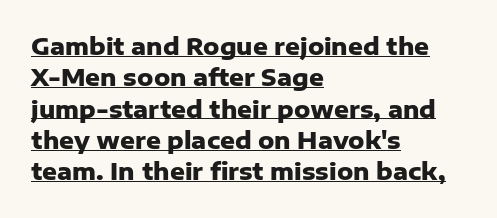
Q: Is the text bold? A: Yes.
Q: Is the text italic (slanted)? A: No, it is upright.
Q: Is the text underlined? A: Yes.
Q: How is the paragraph aligned? A: Left-aligned.
Q: Is the spacing between letters normal or unusually wide? A: Normal.
Q: Is the spacing between lines tight, normal or loose? A: Normal.
